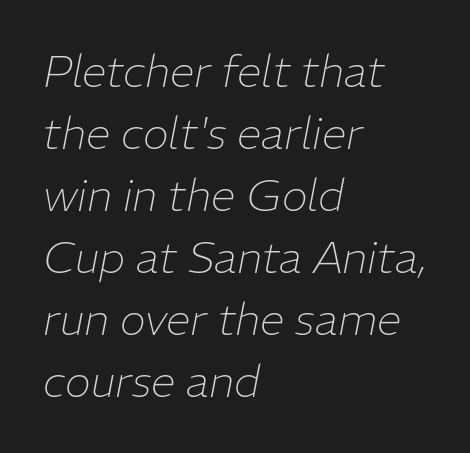
Q: Is the text bold? A: No.
Q: Is the text italic (slanted)? A: Yes, it leans right by about 11 degrees.
Q: Is the text underlined? A: No.
Q: How is the paragraph aligned? A: Left-aligned.
Q: Is the spacing between letters normal or unusually wide? A: Normal.
Q: Is the spacing between lines tight, normal or loose? A: Normal.
Q: Width (condensed, normal, or wide)? A: Normal.
Q: Stroke contrast? A: Low.
Q: x-height? A: Medium.
Q: Monospaced? A: No.
